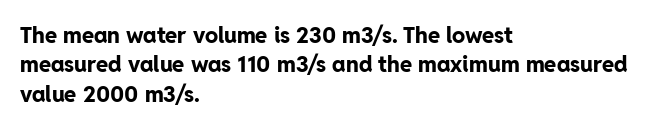
The image shows 22 px bold type, upright; set left-aligned, normal line spacing (1.34x), normal letter spacing, not underlined.
